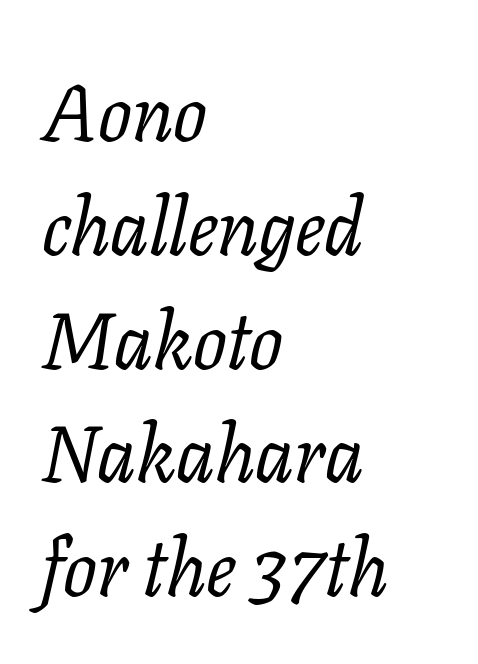
The image shows 79 px regular-weight serif type, italic (leaning right); set left-aligned, normal line spacing (1.44x), normal letter spacing, not underlined; low stroke contrast and a medium x-height.
